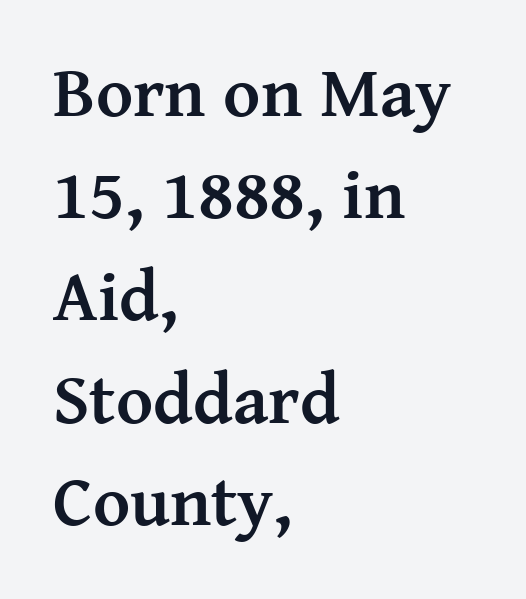
{"serif": "yes", "italic": "no", "bold": "yes", "weight": "semibold", "width": "normal", "stroke_contrast": "medium", "x_height": "medium", "monospaced": "no", "underline": "no", "align": "left", "line_spacing": "normal", "line_spacing_ratio": 1.44, "letter_spacing": "normal", "letter_spacing_em": 0.0, "glyph_px": 71}
